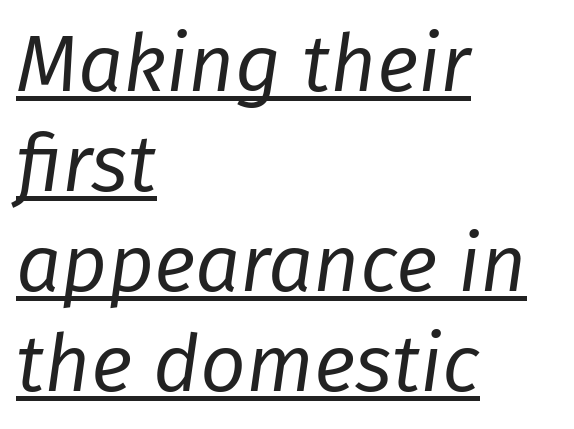
The image shows 80 px regular-weight type, italic (leaning right); set left-aligned, normal line spacing (1.25x), normal letter spacing, underlined; low stroke contrast and a medium x-height.
